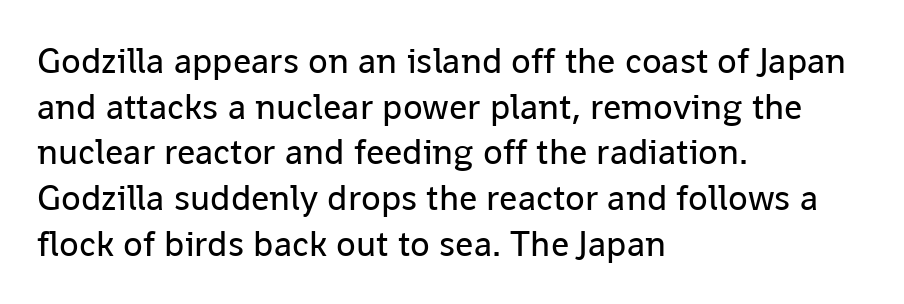
Q: Is the text bold? A: No.
Q: Is the text italic (slanted)? A: No, it is upright.
Q: Is the typeface a serif or a sans-serif typeface? A: Sans-serif.
Q: Is the text underlined? A: No.
Q: How is the paragraph aligned? A: Left-aligned.
Q: Is the spacing between letters normal or unusually wide? A: Normal.
Q: Is the spacing between lines tight, normal or loose? A: Normal.
Q: Width (condensed, normal, or wide)? A: Normal.
Q: Stroke contrast? A: Low.
Q: x-height? A: Medium.
Q: Monospaced? A: No.
